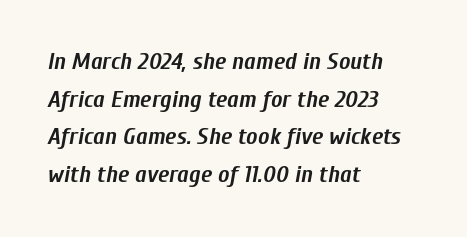
{"italic": "yes", "lean": "right", "slant_degrees": 10, "bold": "yes", "underline": "no", "align": "left", "line_spacing": "normal", "line_spacing_ratio": 1.57, "letter_spacing": "normal", "letter_spacing_em": 0.0, "glyph_px": 24}
